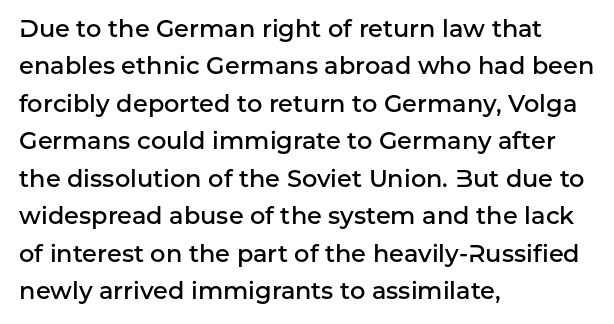
Summary of vertical rhythm: regular, with standard interline spacing. Do the letters lean? They stand straight. The passage is arranged the way most books set body copy — flush left. Bare-footed words on every line. The gaps between neighbouring characters are ordinary and unremarkable.
